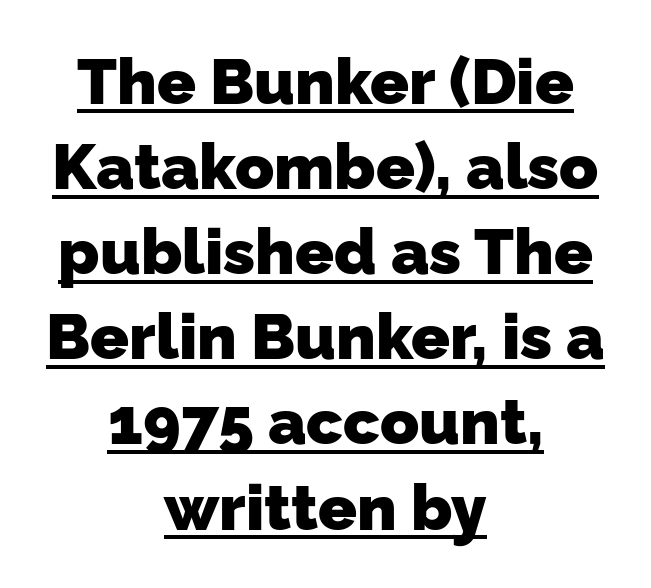
The image shows 64 px heavy sans-serif type; set centered, normal line spacing (1.33x), normal letter spacing, underlined; low stroke contrast and a medium x-height.
